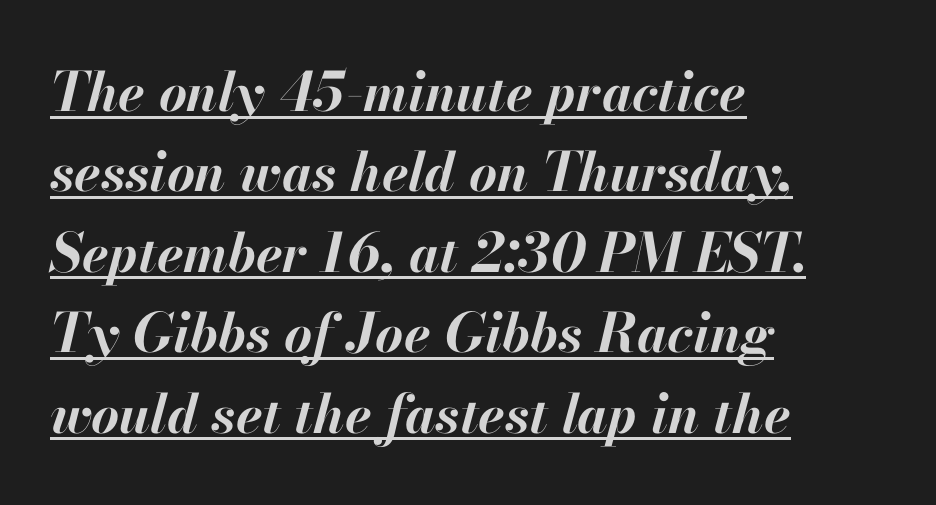
If you measured baseline to baseline, you'd find a middling distance. A classic flush-left, rag-right setting is used for this passage. There's an unmistakable incline to the writing here. These words are printed bold, with thick strokes throughout. Think of a printed novel: that variable character pitch is what you see here. The sample's only ornament is a line tracing under the words.
